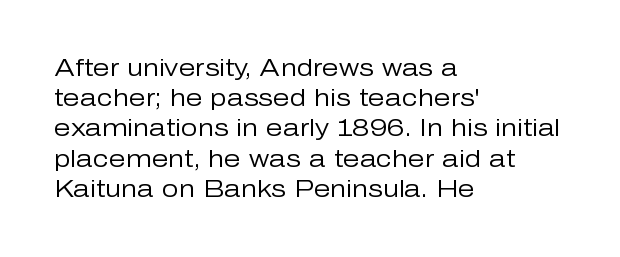
Q: Is the text bold? A: No.
Q: Is the text italic (slanted)? A: No, it is upright.
Q: Is the text underlined? A: No.
Q: How is the paragraph aligned? A: Left-aligned.
Q: Is the spacing between letters normal or unusually wide? A: Normal.
Q: Is the spacing between lines tight, normal or loose? A: Normal.
